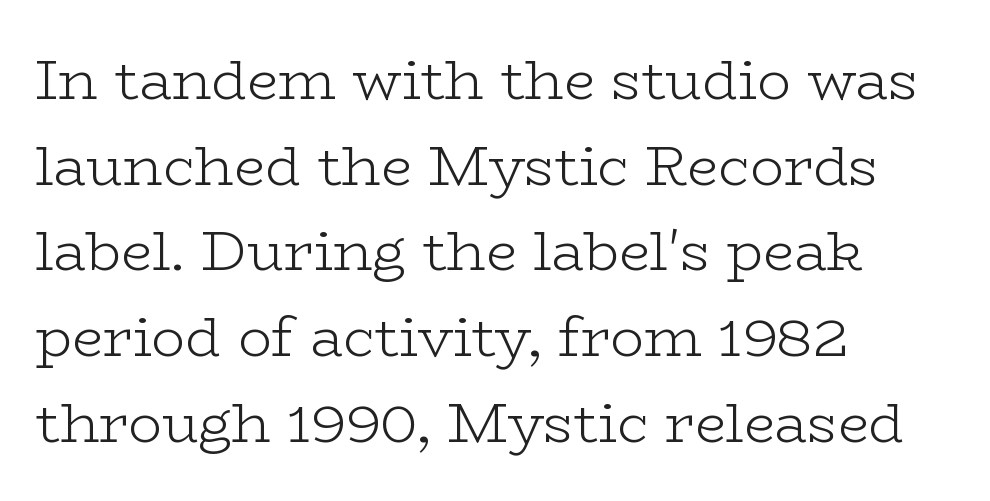
This rendering employs a face with finishing strokes, i.e., a serif. Each word holds together tightly as a unit, with standard inter-letter gaps. The leading is moderate, giving the passage an even texture. Glance below the letters and you will spot only blank space. Posture: straight, roman, zero tilt.
